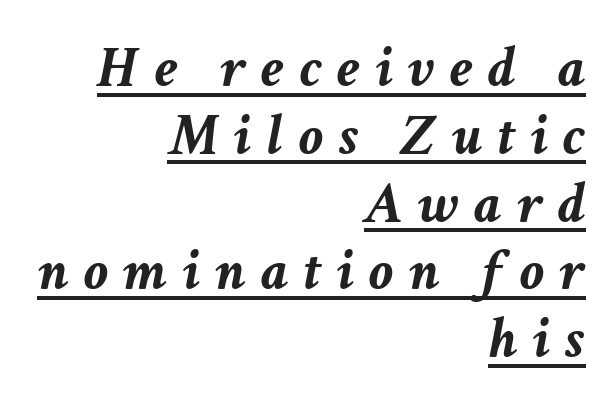
{"italic": "yes", "lean": "right", "slant_degrees": 11, "bold": "yes", "weight": "semibold", "width": "normal", "stroke_contrast": "low", "x_height": "medium", "monospaced": "no", "underline": "yes", "align": "right", "line_spacing": "tight", "line_spacing_ratio": 1.13, "letter_spacing": "wide", "letter_spacing_em": 0.26, "glyph_px": 60}
